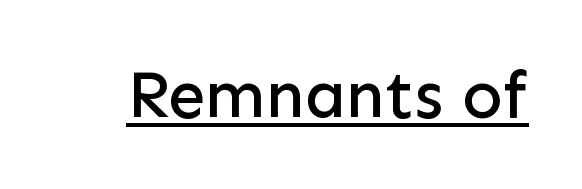
Q: Is the text italic (slanted)? A: No, it is upright.
Q: Is the typeface a serif or a sans-serif typeface? A: Sans-serif.
Q: Is the text underlined? A: Yes.
Q: Is the spacing between letters normal or unusually wide? A: Normal.
Q: Width (condensed, normal, or wide)? A: Normal.
Q: Stroke contrast? A: Low.
Q: x-height? A: Medium.
Q: Monospaced? A: No.
